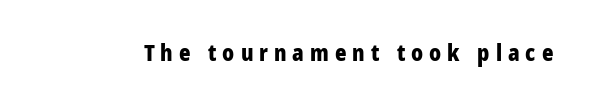
Tracking here is generous; glyphs stand well apart from one another. Weight check: bold — yes, fully. The specimen omits any rule beneath the text block's lines. If you drew a line through each stem, it would be perfectly vertical.
